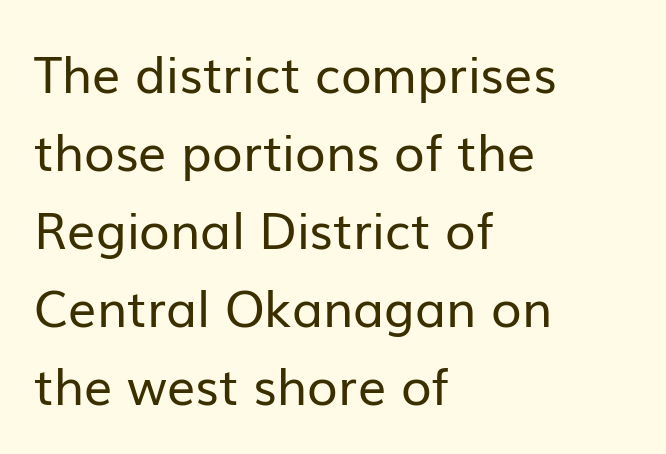
If you measured baseline to baseline, you'd find a middling distance. Is the letter spacing exaggerated? No — it looks like the ordinary default. These lines stack with their left ends in a neat column. Grotesque or geometric, the face here clearly has no serifs. Stems here are at most as thick as an everyday book face. The letters stand upright; this is a roman face.
